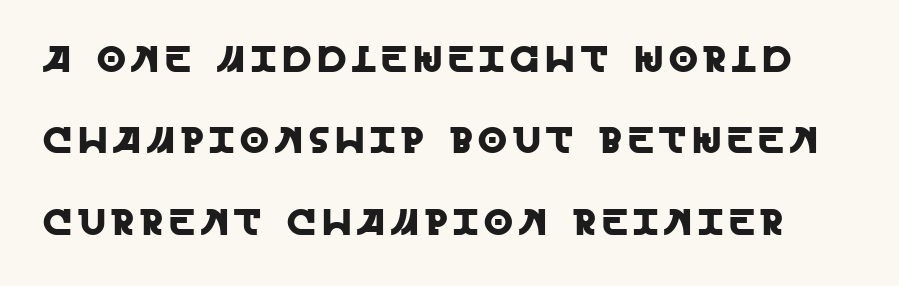
The image shows 37 px sans-serif type, upright; set loose line spacing (2.2x), not underlined; a large x-height.
